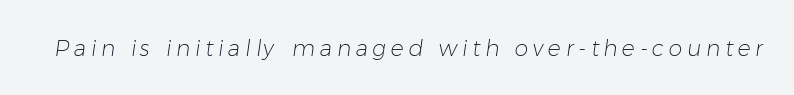
Has an underline been added? It has not. In terms of letterspacing, this is a distinctly airy, spread setting. Is the stroke heavy? The answer is a plain regular-or-lighter.
